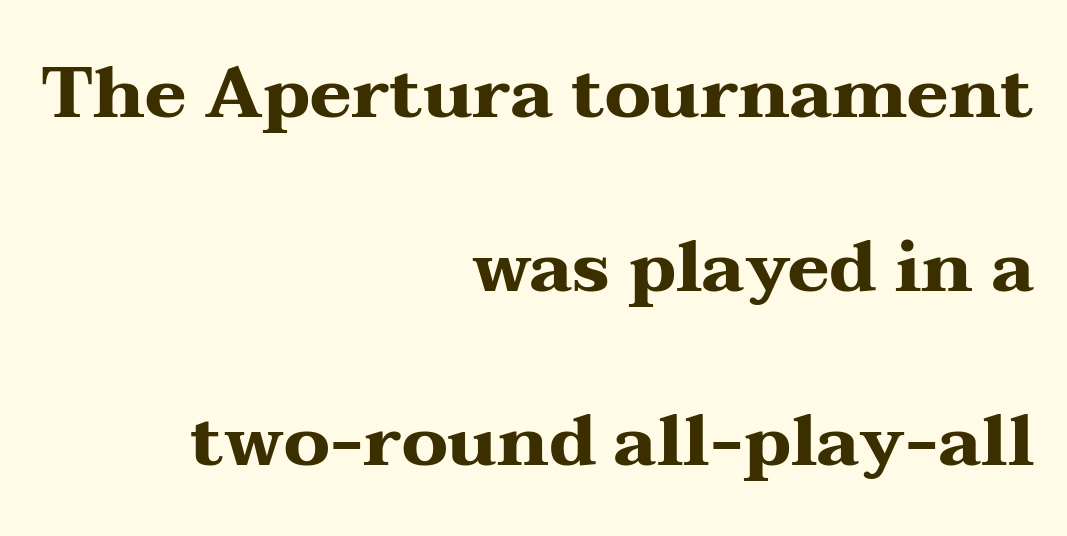
The glyphs have the mass of a bold cut. Old-style or modern, the face here clearly has serifs. Quick note: interline space is abundant. The passage shown is not underscored anywhere.
